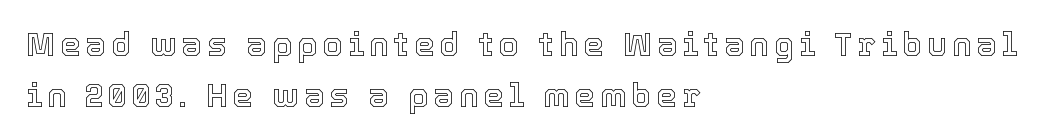
{"italic": "no", "width": "normal", "x_height": "medium", "monospaced": "no", "underline": "no", "align": "left", "line_spacing": "normal", "line_spacing_ratio": 1.54, "glyph_px": 33}
